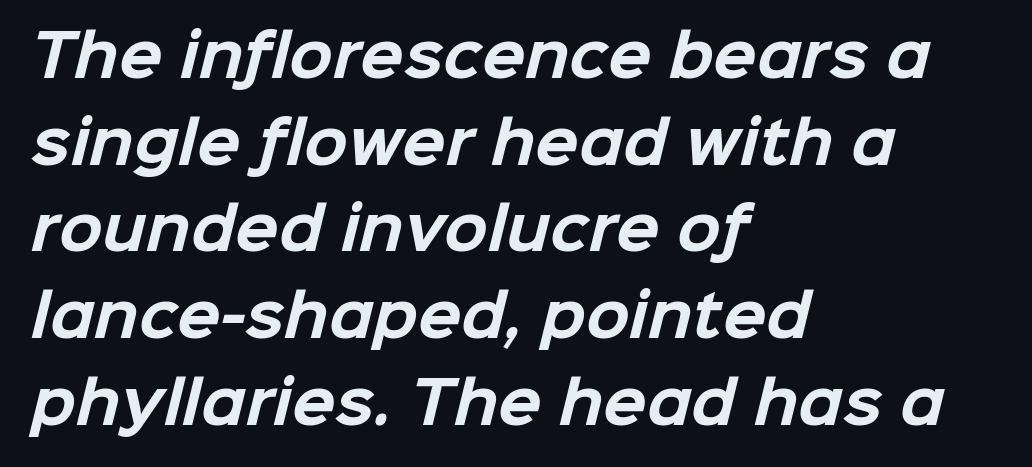
Q: Is the text bold? A: Yes.
Q: Is the typeface a serif or a sans-serif typeface? A: Sans-serif.
Q: Is the text underlined? A: No.
Q: How is the paragraph aligned? A: Left-aligned.
Q: Is the spacing between letters normal or unusually wide? A: Normal.
Q: Is the spacing between lines tight, normal or loose? A: Normal.
Q: Width (condensed, normal, or wide)? A: Normal.
Q: Stroke contrast? A: Low.
Q: x-height? A: Medium.
Q: Monospaced? A: No.
